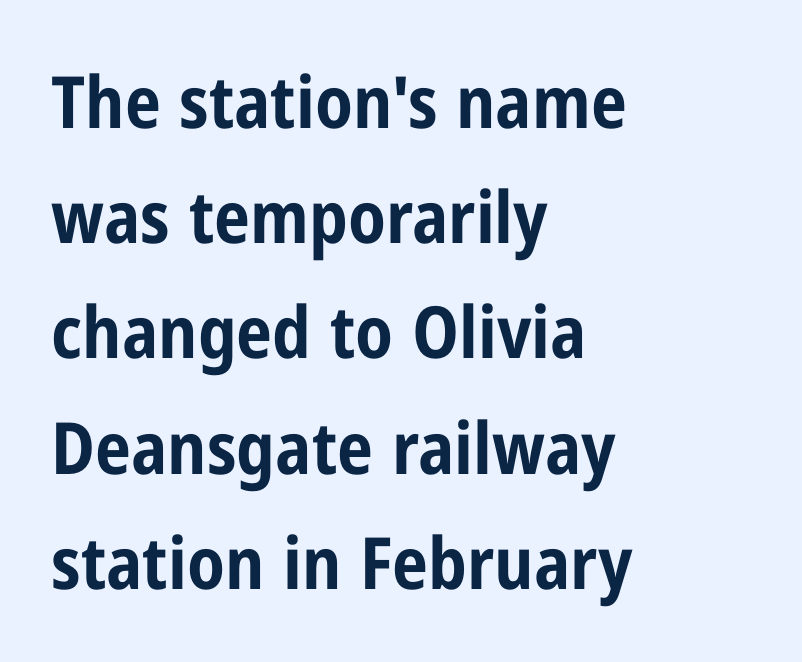
{"serif": "no", "italic": "no", "bold": "yes", "weight": "bold", "width": "condensed", "stroke_contrast": "low", "x_height": "medium", "monospaced": "no", "underline": "no", "align": "left", "line_spacing": "normal", "line_spacing_ratio": 1.6, "letter_spacing": "normal", "letter_spacing_em": 0.0, "glyph_px": 72}
